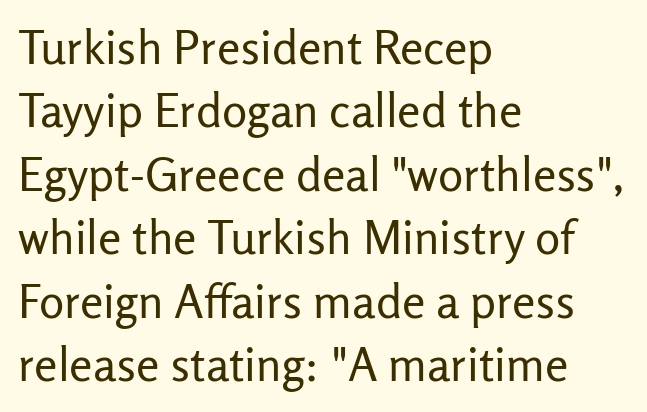
The image shows 47 px regular-weight sans-serif type, upright; set left-aligned, normal line spacing (1.35x), normal letter spacing, not underlined; low stroke contrast and a medium x-height.
